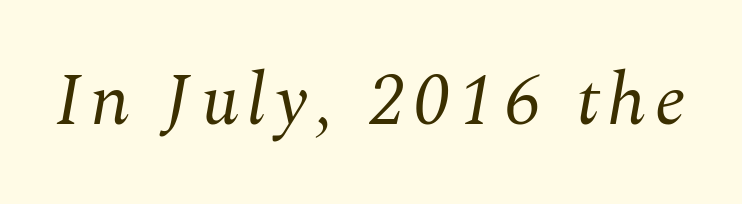
{"serif": "yes", "italic": "yes", "lean": "right", "slant_degrees": 10, "bold": "no", "weight": "regular", "width": "normal", "stroke_contrast": "medium", "x_height": "medium", "monospaced": "no", "underline": "no", "glyph_px": 73}
